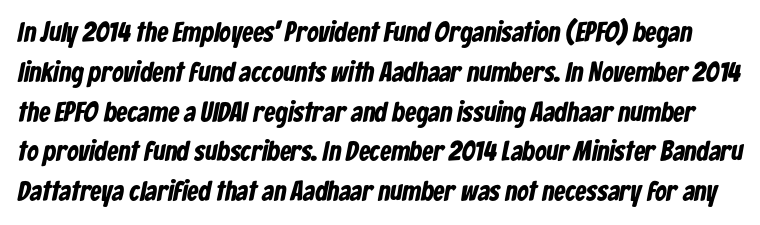
{"serif": "no", "bold": "yes", "weight": "bold", "width": "condensed", "stroke_contrast": "low", "x_height": "medium", "monospaced": "no", "underline": "no", "line_spacing": "normal", "line_spacing_ratio": 1.42, "letter_spacing": "normal", "letter_spacing_em": 0.0, "glyph_px": 28}
